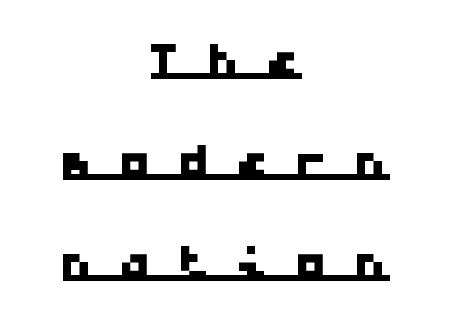
{"serif": "no", "width": "wide", "stroke_contrast": "low", "x_height": "medium", "monospaced": "yes", "underline": "yes", "align": "center", "line_spacing": "normal", "line_spacing_ratio": 1.53, "letter_spacing": "wide", "letter_spacing_em": 0.39, "glyph_px": 66}
